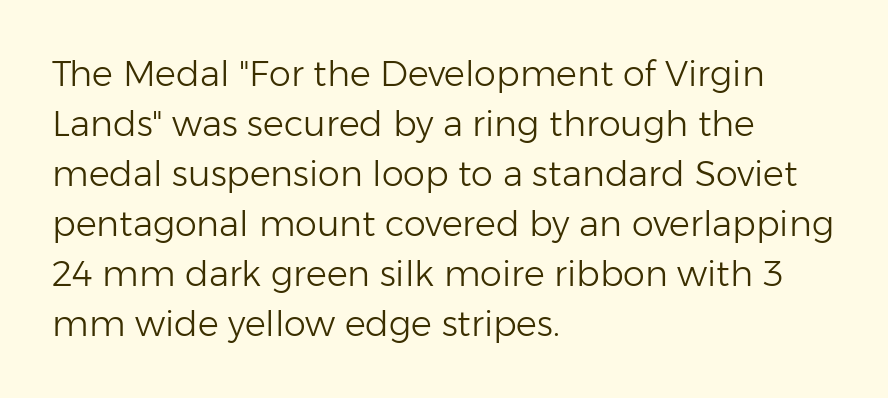
The image shows 35 px light sans-serif type, upright; set left-aligned, normal line spacing (1.43x), normal letter spacing, not underlined; low stroke contrast and a medium x-height.
